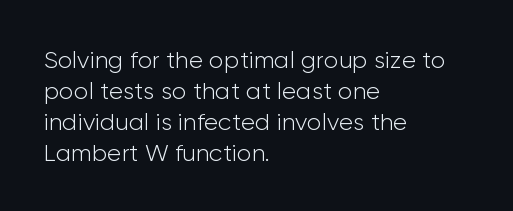
These lines keep a tight, regular rhythm from letter to letter. Notice how descenders clear the ascenders below comfortably — that's standard leading. These lines were composed using upright roman letters. One-word summary of the alignment: left. Nobody drew a line under any word here. The typesetting does not lean heavy: it is not bold.
